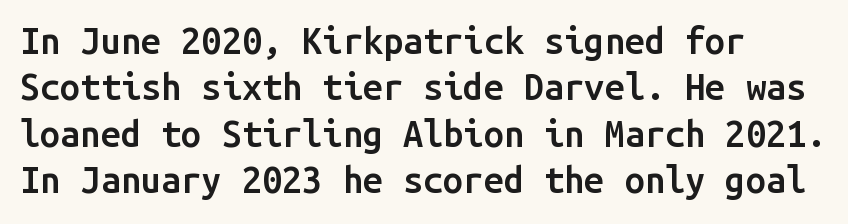
{"serif": "no", "italic": "no", "bold": "semi", "weight": "semibold", "width": "normal", "stroke_contrast": "low", "x_height": "medium", "monospaced": "yes", "underline": "no", "align": "left", "line_spacing": "normal", "line_spacing_ratio": 1.29, "letter_spacing": "normal", "letter_spacing_em": 0.0, "glyph_px": 36}
